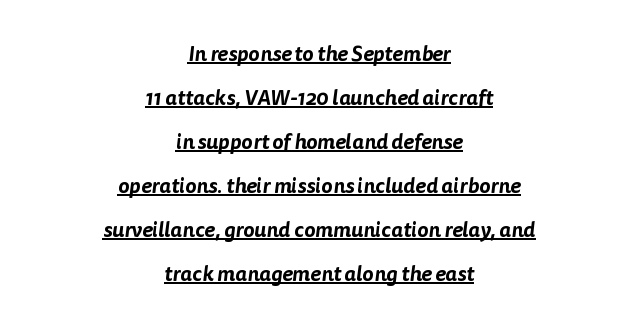
The image shows 21 px text type; set centered, loose line spacing (2.1x), normal letter spacing, underlined.
